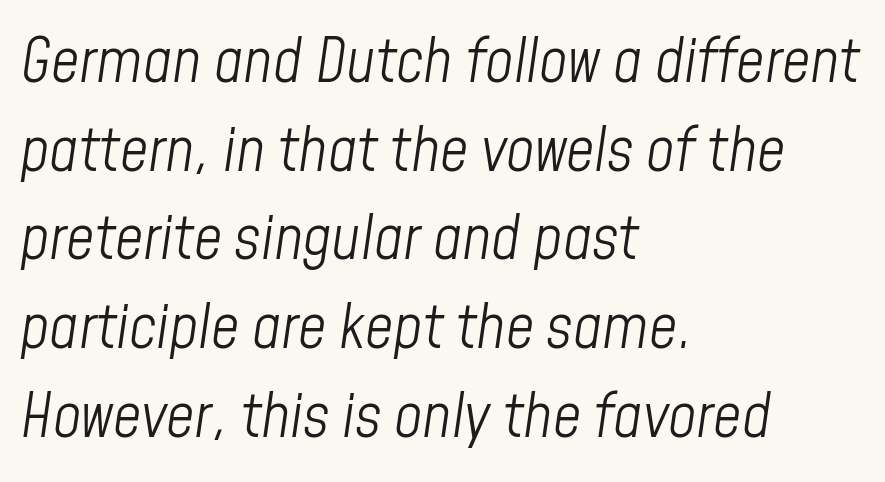
{"italic": "yes", "lean": "right", "slant_degrees": 8, "bold": "no", "weight": "light", "width": "condensed", "stroke_contrast": "low", "x_height": "medium", "monospaced": "no", "underline": "no", "align": "left", "line_spacing": "normal", "line_spacing_ratio": 1.43, "letter_spacing": "normal", "letter_spacing_em": 0.0, "glyph_px": 62}
